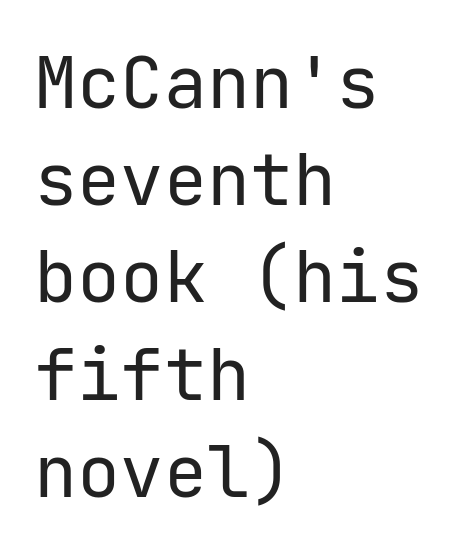
{"serif": "no", "italic": "no", "bold": "no", "weight": "regular", "width": "normal", "stroke_contrast": "low", "x_height": "medium", "underline": "no", "align": "left", "line_spacing": "normal", "line_spacing_ratio": 1.35, "letter_spacing": "normal", "letter_spacing_em": 0.0, "glyph_px": 72}
